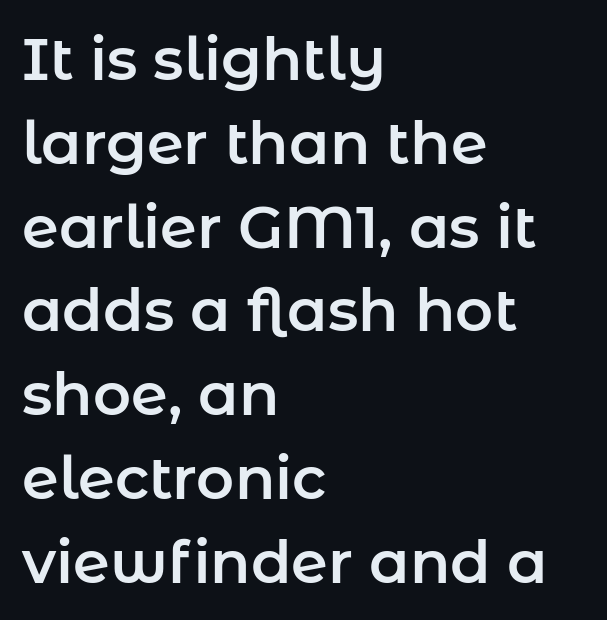
The image shows 59 px sans-serif type, upright; set left-aligned, normal line spacing (1.42x), normal letter spacing, not underlined; low stroke contrast and a medium x-height.
